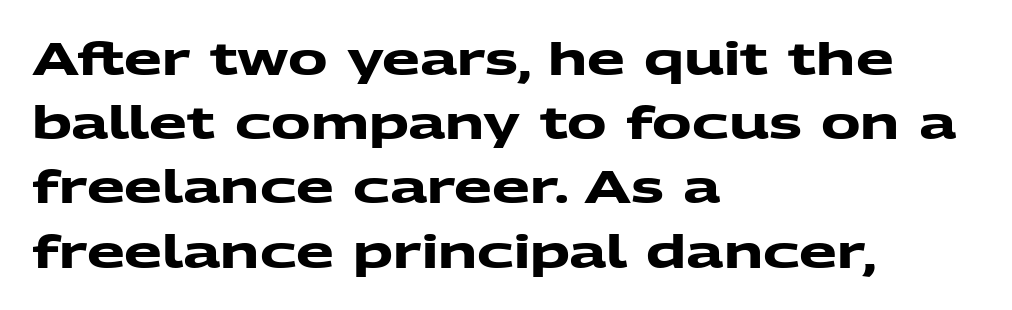
The image shows 44 px heavy, wide sans-serif type; set left-aligned, normal line spacing (1.46x), normal letter spacing, not underlined; medium stroke contrast and a medium x-height.
